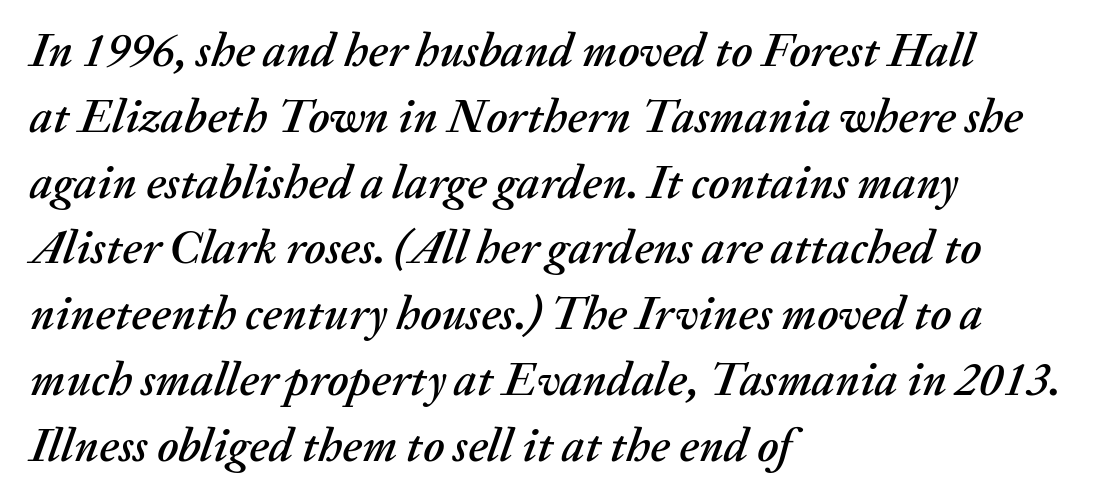
The image shows 47 px text type, italic (leaning right); set left-aligned, normal line spacing (1.4x), normal letter spacing, not underlined; medium stroke contrast and a medium x-height.
